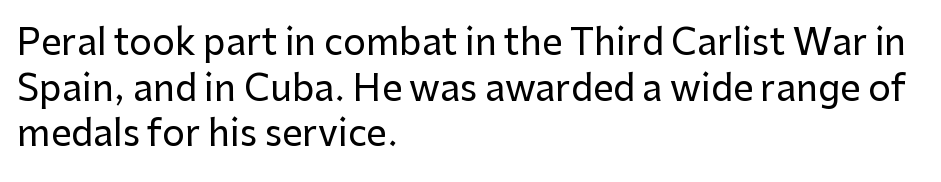
Q: Is the text italic (slanted)? A: No, it is upright.
Q: Is the typeface a serif or a sans-serif typeface? A: Sans-serif.
Q: Is the text underlined? A: No.
Q: How is the paragraph aligned? A: Left-aligned.
Q: Is the spacing between letters normal or unusually wide? A: Normal.
Q: Is the spacing between lines tight, normal or loose? A: Normal.
Q: Width (condensed, normal, or wide)? A: Normal.
Q: Stroke contrast? A: Low.
Q: x-height? A: Medium.
Q: Monospaced? A: No.
